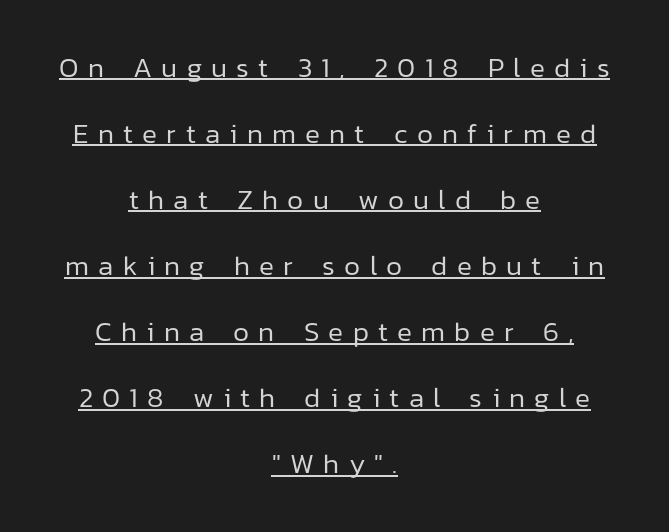
Q: Is the text bold? A: No.
Q: Is the text italic (slanted)? A: No, it is upright.
Q: Is the typeface a serif or a sans-serif typeface? A: Sans-serif.
Q: Is the text underlined? A: Yes.
Q: How is the paragraph aligned? A: Centered.
Q: Is the spacing between letters normal or unusually wide? A: Unusually wide.
Q: Is the spacing between lines tight, normal or loose? A: Loose.
Q: Width (condensed, normal, or wide)? A: Normal.
Q: Stroke contrast? A: Low.
Q: x-height? A: Medium.
Q: Monospaced? A: No.
